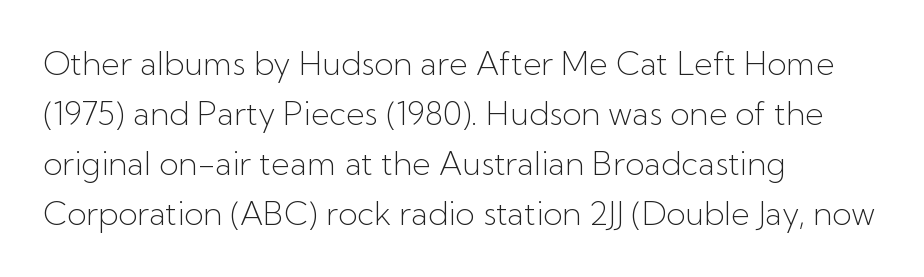
{"serif": "no", "italic": "no", "bold": "no", "weight": "light", "width": "normal", "stroke_contrast": "low", "x_height": "medium", "monospaced": "no", "underline": "no", "align": "left", "line_spacing": "normal", "line_spacing_ratio": 1.56, "letter_spacing": "normal", "letter_spacing_em": 0.0, "glyph_px": 32}
